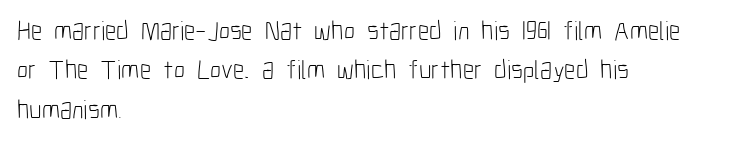
The image shows 27 px text type, upright; set left-aligned, normal line spacing (1.46x), normal letter spacing, not underlined.
